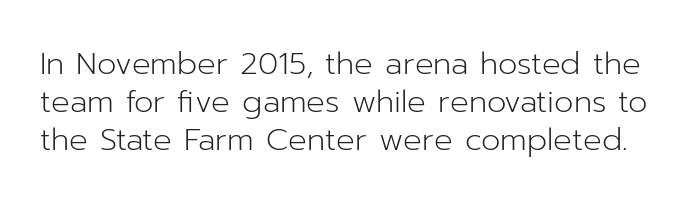
The image shows 31 px light sans-serif type, upright; set line spacing 1.22x, normal letter spacing, not underlined; low stroke contrast and a medium x-height.
